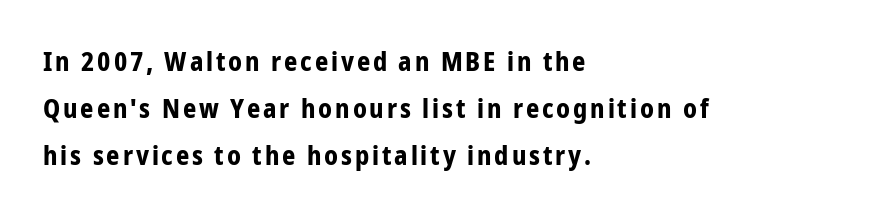
Any mark beneath the type? The region is blank. The type sits square on the baseline with zero lean. The rag falls on the right side of this text block. The sample has been set heavy, in full bold.
